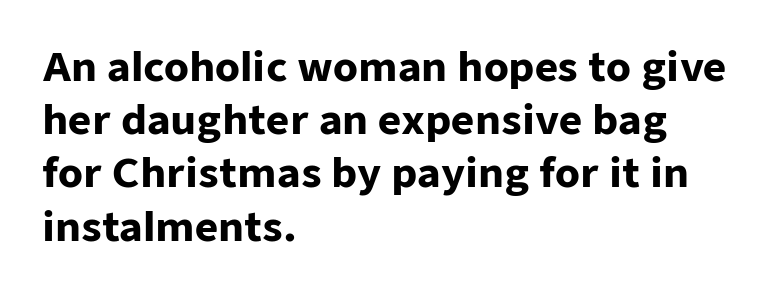
Q: Is the text bold? A: Yes.
Q: Is the text italic (slanted)? A: No, it is upright.
Q: Is the typeface a serif or a sans-serif typeface? A: Sans-serif.
Q: Is the text underlined? A: No.
Q: How is the paragraph aligned? A: Left-aligned.
Q: Is the spacing between letters normal or unusually wide? A: Normal.
Q: Is the spacing between lines tight, normal or loose? A: Normal.
Q: Width (condensed, normal, or wide)? A: Normal.
Q: Stroke contrast? A: Low.
Q: x-height? A: Medium.
Q: Monospaced? A: No.
